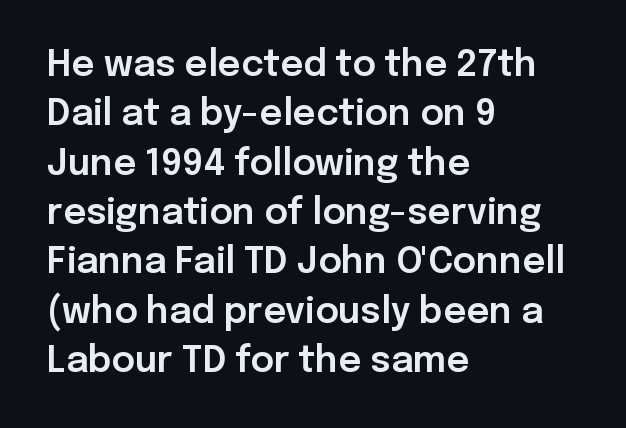
{"serif": "no", "italic": "no", "width": "normal", "stroke_contrast": "low", "x_height": "medium", "monospaced": "no", "underline": "no", "align": "left", "line_spacing": "normal", "line_spacing_ratio": 1.37, "letter_spacing": "normal", "letter_spacing_em": 0.0, "glyph_px": 36}
